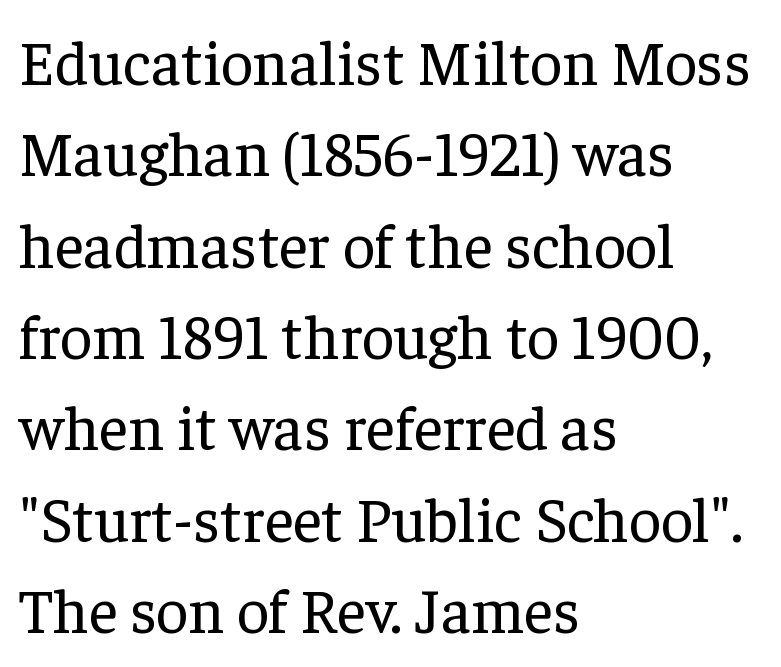
{"serif": "yes", "italic": "no", "bold": "no", "weight": "regular", "width": "normal", "stroke_contrast": "low", "x_height": "medium", "monospaced": "no", "underline": "no", "align": "left", "line_spacing": "normal", "line_spacing_ratio": 1.45, "letter_spacing": "normal", "letter_spacing_em": 0.0, "glyph_px": 63}
